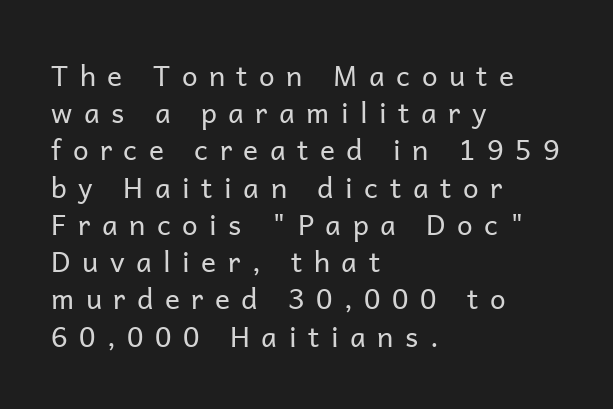
Q: Is the text bold? A: No.
Q: Is the text italic (slanted)? A: No, it is upright.
Q: Is the typeface a serif or a sans-serif typeface? A: Sans-serif.
Q: Is the text underlined? A: No.
Q: How is the paragraph aligned? A: Left-aligned.
Q: Is the spacing between letters normal or unusually wide? A: Unusually wide.
Q: Is the spacing between lines tight, normal or loose? A: Normal.
Q: Width (condensed, normal, or wide)? A: Normal.
Q: Stroke contrast? A: Low.
Q: x-height? A: Medium.
Q: Monospaced? A: No.
